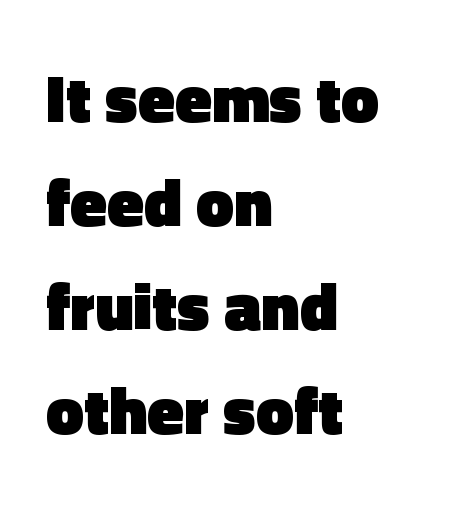
Which margin do the lines hug? The left one — the right edge is uneven. Are there feet on the stems? There aren't — it's a sans. Typesetter's note: full bold, strokes at maximum text heaviness. The designer left line spacing at the default.
